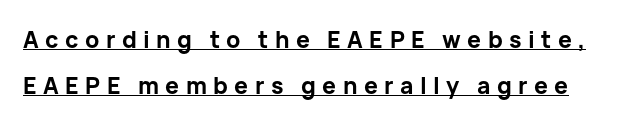
The image shows 23 px bold type, upright; set loose line spacing (2.02x), unusually wide letter spacing (+0.28 em), underlined.
